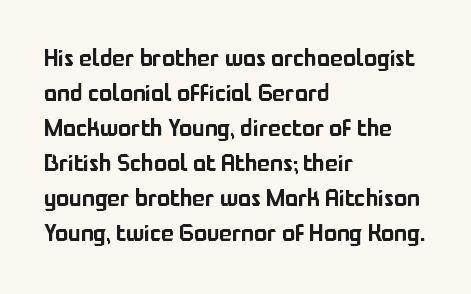
Style check: upright. The designer left line spacing at the default. Casual observation: everything's shoved over to the left. Tracking here is standard; glyphs follow each other at the usual distance. The foot of each line stays bare and open.
